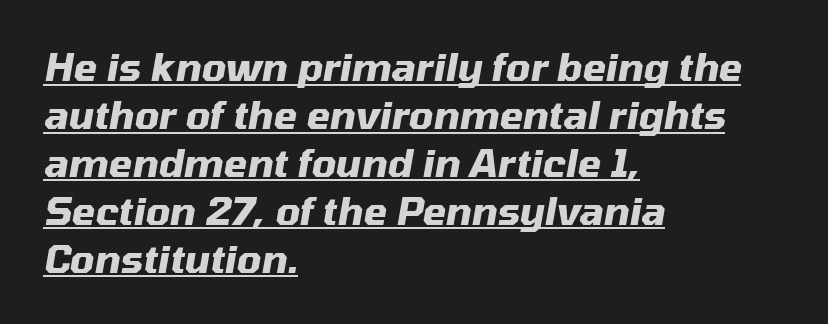
Q: Is the text bold? A: Yes.
Q: Is the text italic (slanted)? A: Yes, it leans right by about 10 degrees.
Q: Is the text underlined? A: Yes.
Q: How is the paragraph aligned? A: Left-aligned.
Q: Is the spacing between letters normal or unusually wide? A: Normal.
Q: Is the spacing between lines tight, normal or loose? A: Normal.
Q: Width (condensed, normal, or wide)? A: Normal.
Q: Stroke contrast? A: Medium.
Q: x-height? A: Medium.
Q: Monospaced? A: No.
